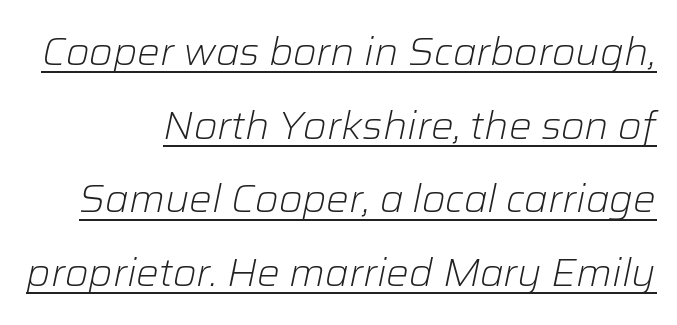
Q: Is the text bold? A: No.
Q: Is the text italic (slanted)? A: Yes, it leans right by about 12 degrees.
Q: Is the text underlined? A: Yes.
Q: How is the paragraph aligned? A: Right-aligned.
Q: Is the spacing between letters normal or unusually wide? A: Normal.
Q: Is the spacing between lines tight, normal or loose? A: Loose.
Q: Width (condensed, normal, or wide)? A: Normal.
Q: Stroke contrast? A: Low.
Q: x-height? A: Medium.
Q: Monospaced? A: No.
